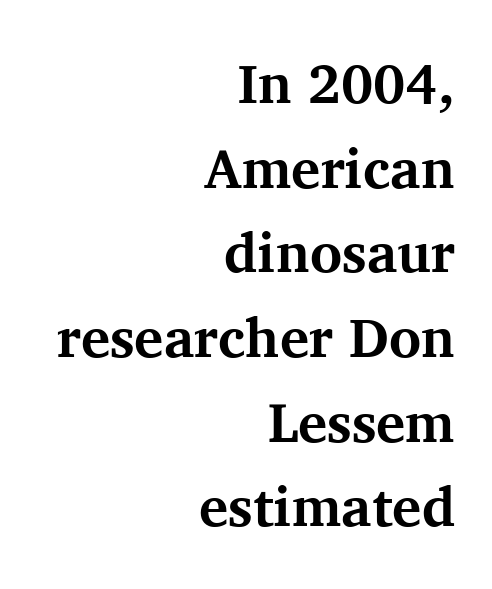
The image shows 55 px bold serif type, upright; set right-aligned, normal line spacing (1.54x), normal letter spacing, not underlined; medium stroke contrast and a medium x-height.
